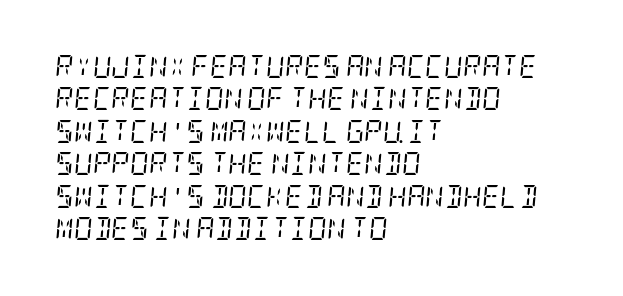
{"italic": "yes", "lean": "right", "slant_degrees": 5, "bold": "no", "underline": "no", "align": "left", "line_spacing": "normal", "line_spacing_ratio": 1.41, "letter_spacing": "normal", "letter_spacing_em": 0.0, "glyph_px": 23}
